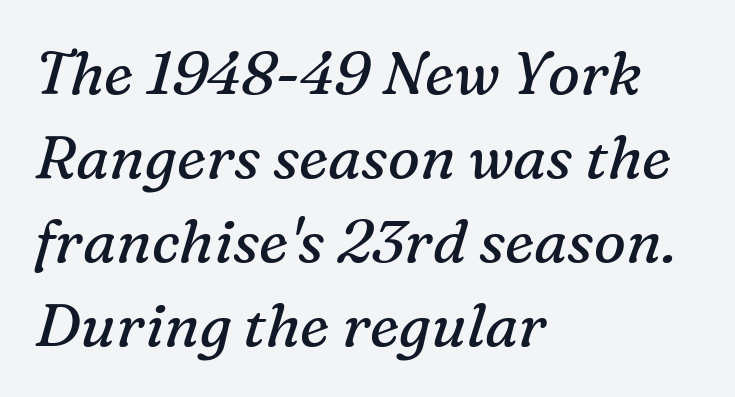
{"serif": "yes", "italic": "yes", "lean": "right", "slant_degrees": 16, "bold": "no", "weight": "regular", "width": "normal", "stroke_contrast": "medium", "x_height": "medium", "monospaced": "no", "underline": "no", "align": "left", "line_spacing": "normal", "line_spacing_ratio": 1.4, "letter_spacing": "normal", "letter_spacing_em": 0.0, "glyph_px": 60}
